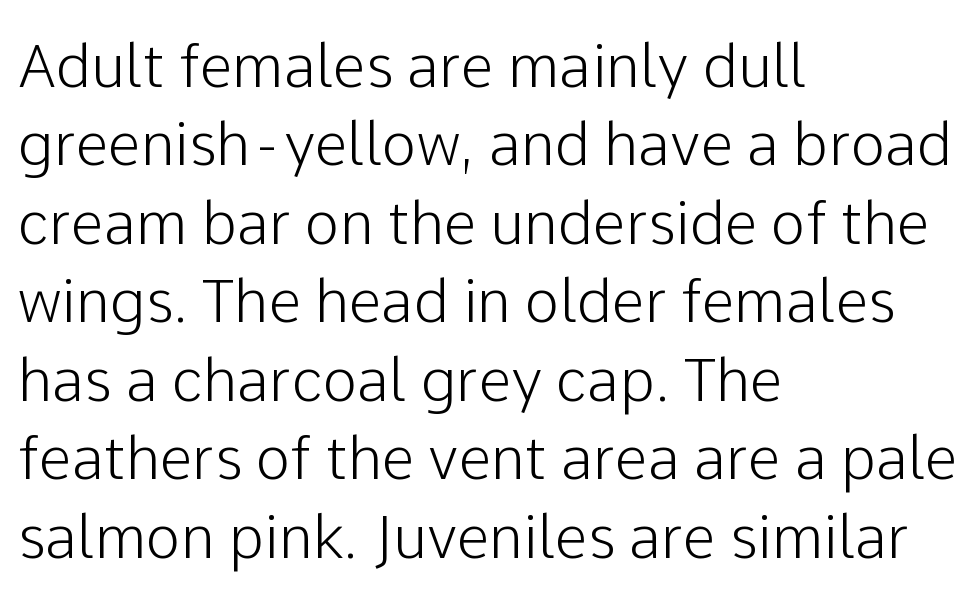
{"serif": "no", "italic": "no", "width": "normal", "stroke_contrast": "low", "x_height": "medium", "monospaced": "no", "underline": "no", "align": "left", "line_spacing": "normal", "line_spacing_ratio": 1.33, "letter_spacing": "normal", "letter_spacing_em": 0.0, "glyph_px": 59}
